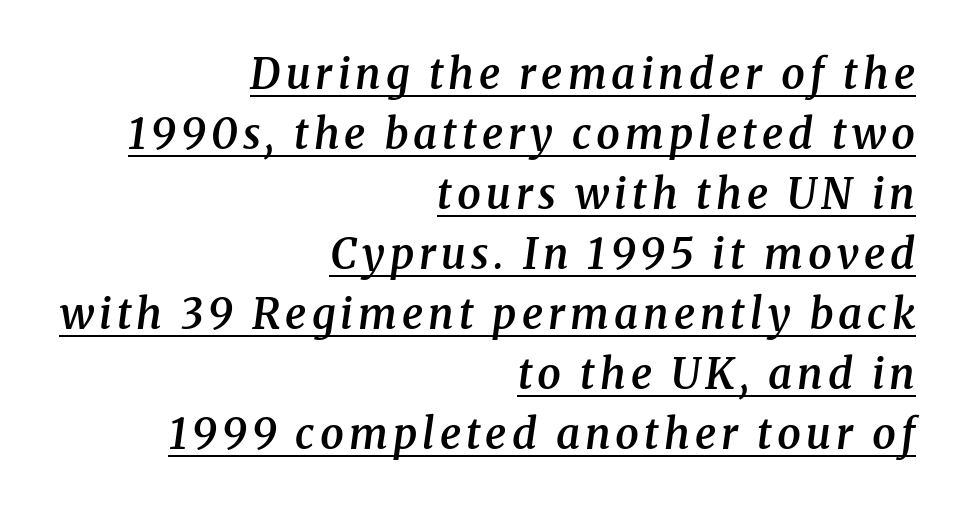
The face used here is proportionally spaced, like ordinary book or web type. Typeset ragged left — the right edge is the straight one. Typographic density is moderately raised because the face is semibold. The axis of the letterforms is tilted away from vertical. This sample carries an underscore along the baseline area.
